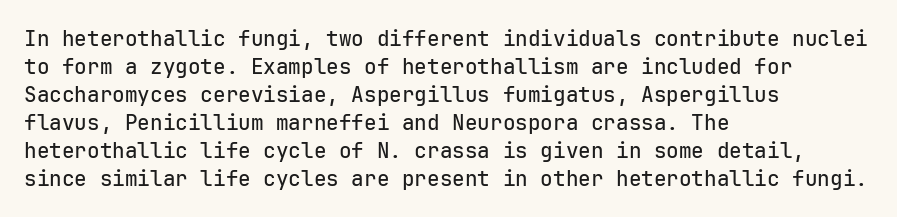
{"italic": "no", "underline": "no", "align": "left", "line_spacing": "normal", "line_spacing_ratio": 1.33, "letter_spacing": "normal", "letter_spacing_em": 0.0, "glyph_px": 21}
